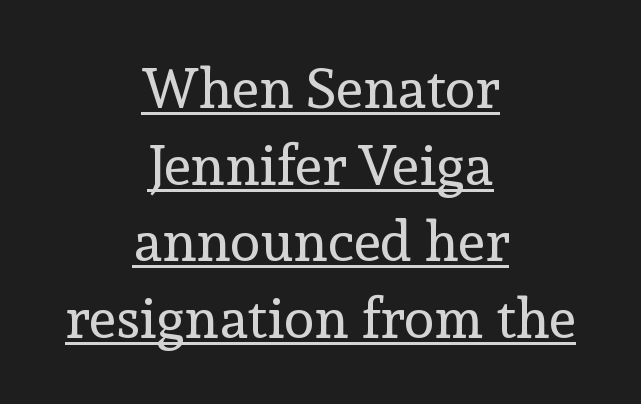
Q: Is the text bold? A: No.
Q: Is the text italic (slanted)? A: No, it is upright.
Q: Is the typeface a serif or a sans-serif typeface? A: Serif.
Q: Is the text underlined? A: Yes.
Q: How is the paragraph aligned? A: Centered.
Q: Is the spacing between letters normal or unusually wide? A: Normal.
Q: Is the spacing between lines tight, normal or loose? A: Normal.
Q: Width (condensed, normal, or wide)? A: Normal.
Q: x-height? A: Medium.
Q: Monospaced? A: No.
